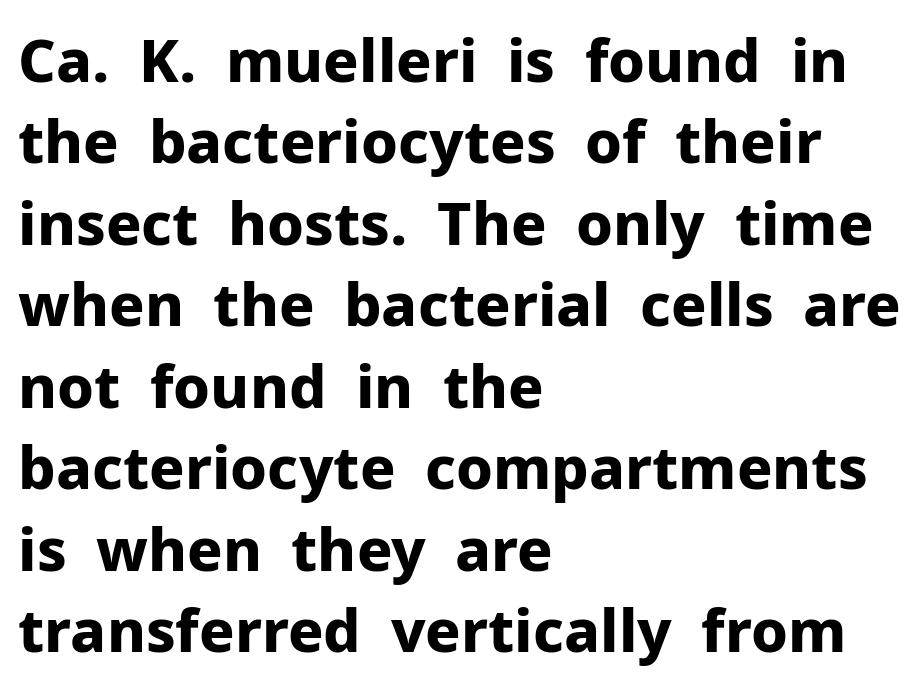
Horizontal bands of white between lines are of average thickness. A typesetter would label this face a sans. Each line starts at the same left margin while the right side varies. On the weight axis this lands at bold, roughly 700. Quick note: underline off.
